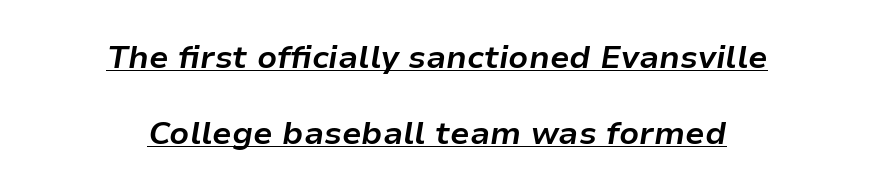
Q: Is the text bold? A: Yes.
Q: Is the text italic (slanted)? A: Yes, it leans right by about 9 degrees.
Q: Is the text underlined? A: Yes.
Q: How is the paragraph aligned? A: Centered.
Q: Is the spacing between letters normal or unusually wide? A: Normal.
Q: Is the spacing between lines tight, normal or loose? A: Loose.
Q: Width (condensed, normal, or wide)? A: Normal.
Q: Stroke contrast? A: Low.
Q: x-height? A: Medium.
Q: Monospaced? A: No.
